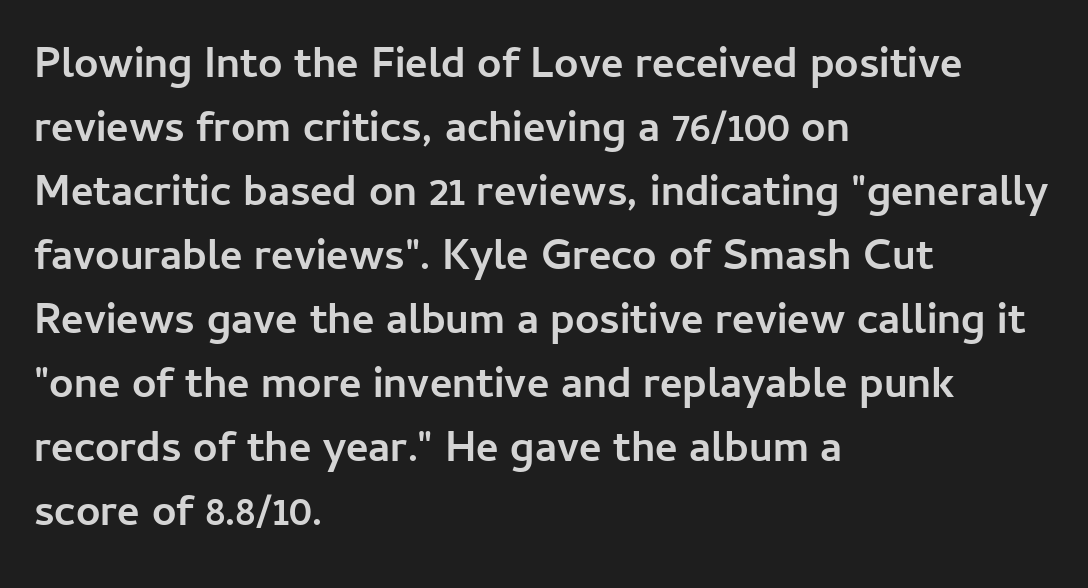
The image shows 43 px semibold sans-serif type, upright; set left-aligned, normal line spacing (1.49x), normal letter spacing, not underlined; low stroke contrast and a medium x-height.
